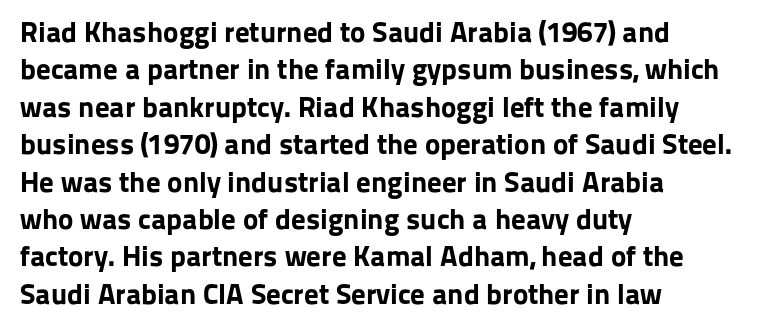
The image shows 29 px bold sans-serif type, upright; set left-aligned, normal line spacing (1.29x), normal letter spacing, not underlined; low stroke contrast and a medium x-height.
